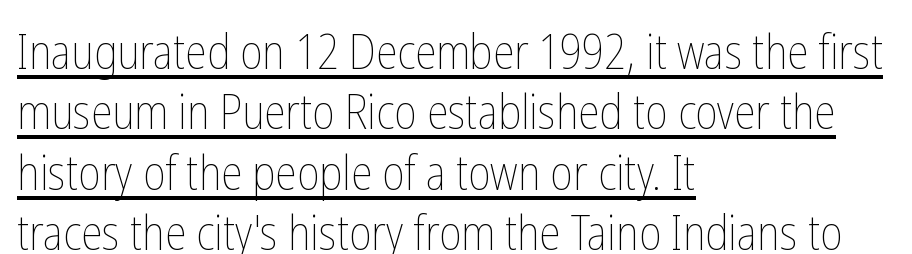
Q: Is the text bold? A: No.
Q: Is the text italic (slanted)? A: No, it is upright.
Q: Is the text underlined? A: Yes.
Q: How is the paragraph aligned? A: Left-aligned.
Q: Is the spacing between letters normal or unusually wide? A: Normal.
Q: Is the spacing between lines tight, normal or loose? A: Normal.
Q: Width (condensed, normal, or wide)? A: Condensed.
Q: Stroke contrast? A: Low.
Q: x-height? A: Medium.
Q: Monospaced? A: No.
